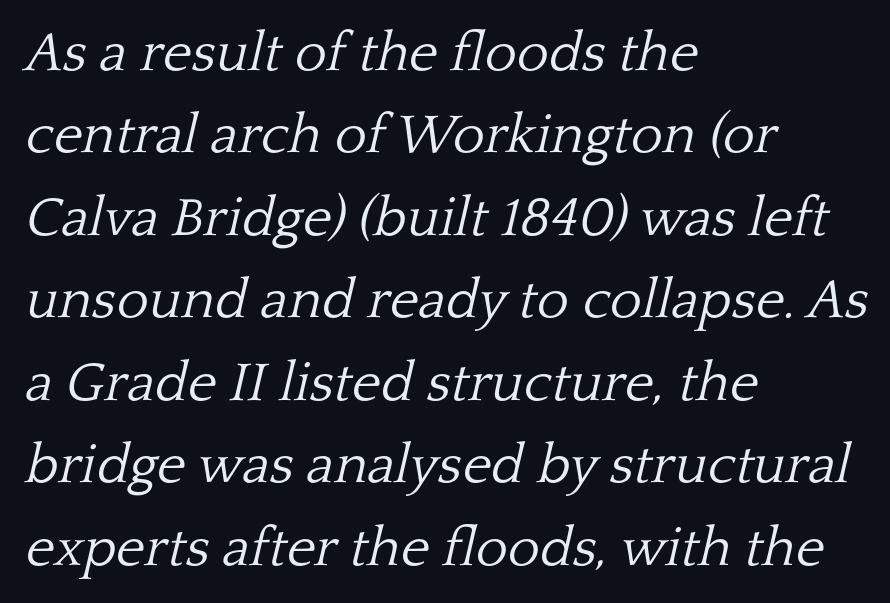
The image shows 55 px light serif type, italic (leaning right); set left-aligned, normal line spacing (1.5x), normal letter spacing, not underlined; low stroke contrast and a medium x-height.
